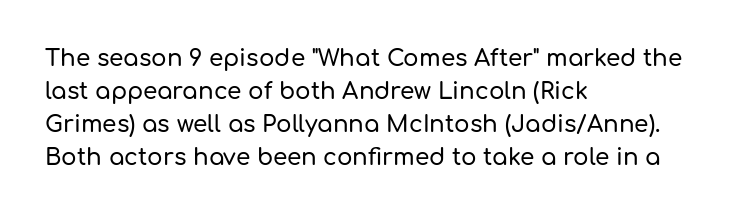
{"italic": "no", "underline": "no", "align": "left", "line_spacing": "normal", "line_spacing_ratio": 1.43, "letter_spacing": "normal", "letter_spacing_em": 0.0, "glyph_px": 23}
